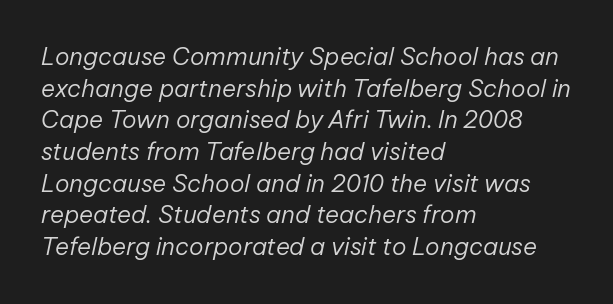
Q: Is the text bold? A: No.
Q: Is the text italic (slanted)? A: Yes, it leans right by about 12 degrees.
Q: Is the text underlined? A: No.
Q: How is the paragraph aligned? A: Left-aligned.
Q: Is the spacing between letters normal or unusually wide? A: Normal.
Q: Is the spacing between lines tight, normal or loose? A: Normal.
